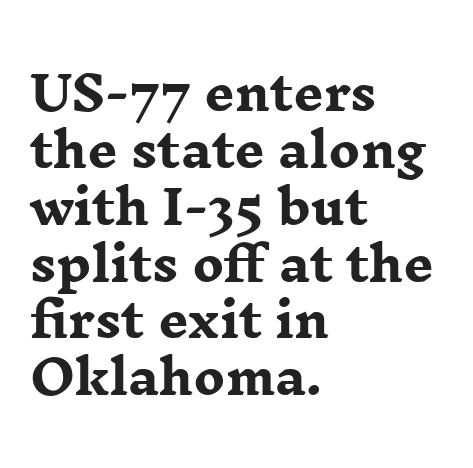
Q: Is the text bold? A: Yes.
Q: Is the text italic (slanted)? A: No, it is upright.
Q: Is the typeface a serif or a sans-serif typeface? A: Serif.
Q: Is the text underlined? A: No.
Q: How is the paragraph aligned? A: Left-aligned.
Q: Is the spacing between letters normal or unusually wide? A: Normal.
Q: Width (condensed, normal, or wide)? A: Wide.
Q: Stroke contrast? A: Low.
Q: x-height? A: Medium.
Q: Monospaced? A: No.
